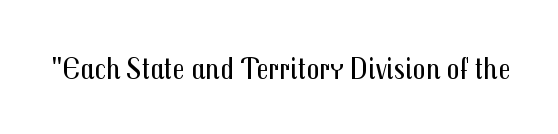
Varying glyph widths throughout — classic text-font behaviour. The gap between lines stays unmarked. Spacing between characters is what you'd get straight out of the box. The axis of the letterforms is exactly vertical. Letterform terminals end flat and unadorned throughout the passage.
